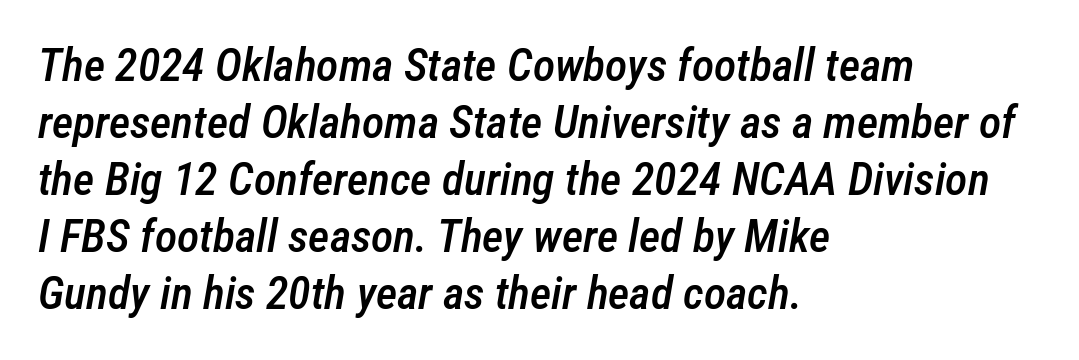
The passage shown is semibold, sitting just below true bold. Compared with typical body copy, the letter spacing here is the same. Rendered with sloped, italic letterforms. Honestly, there is no underline to notice here at all. Varying glyph widths throughout — classic text-font behaviour. The paragraph shown leans on its left margin.
